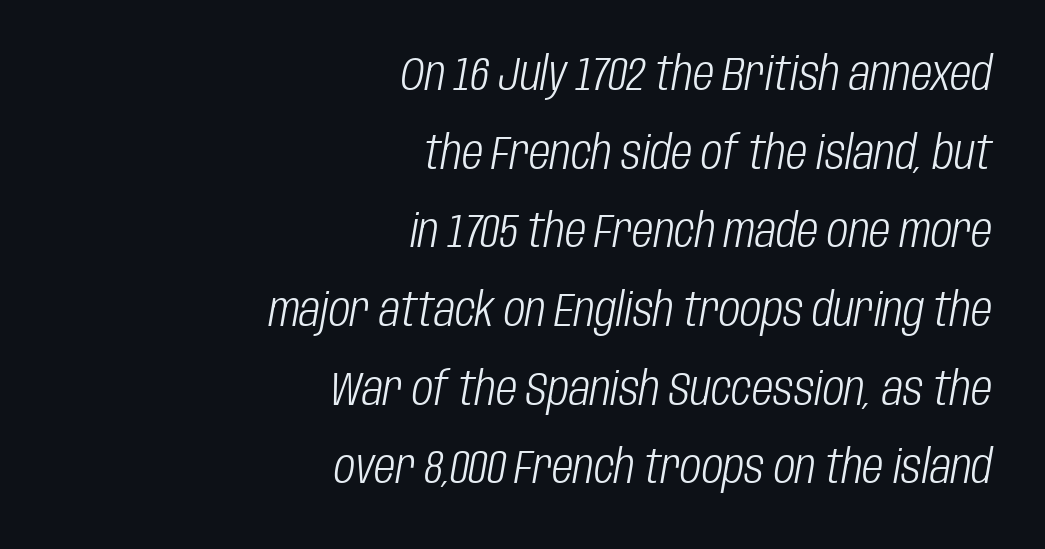
Q: Is the text bold? A: No.
Q: Is the text italic (slanted)? A: Yes, it leans right by about 10 degrees.
Q: Is the text underlined? A: No.
Q: How is the paragraph aligned? A: Right-aligned.
Q: Is the spacing between letters normal or unusually wide? A: Normal.
Q: Width (condensed, normal, or wide)? A: Condensed.
Q: Stroke contrast? A: Low.
Q: x-height? A: Large.
Q: Monospaced? A: No.
